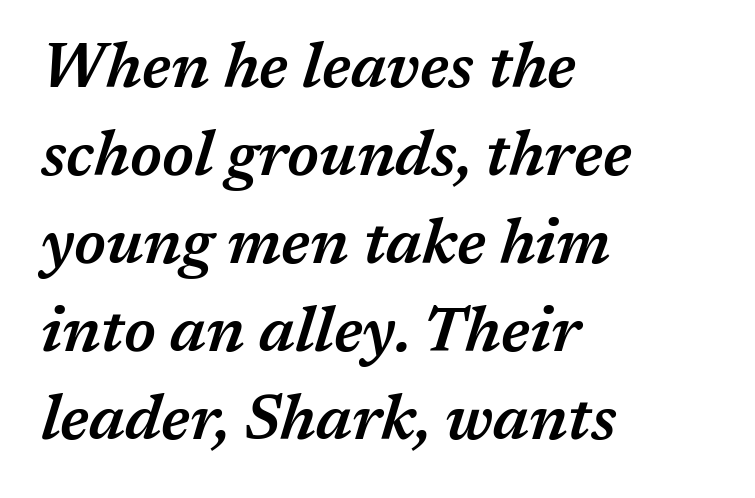
Character widths vary here, with narrow letters taking less room than wide ones. Visually the block forms a straight wall on the left and a jagged coastline on the right. Leading: standard. The passage shown is not underscored anywhere. Italic? Definitely — the glyphs are oblique. The face used here is rendered with its standard letterfit.
